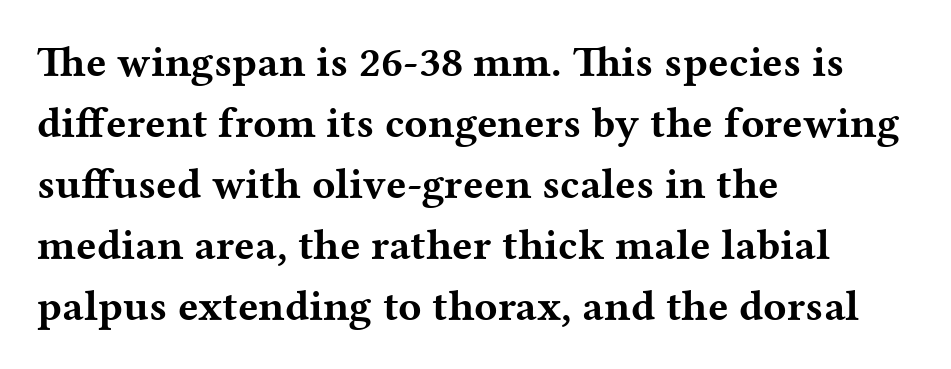
Heavy, bold letterforms. Reading down the column, the eye jumps a familiar distance to each next line. The glyphs are unaccompanied by any horizontal stroke below them. The line texture is even and compact thanks to regular tracking. The passage shown is typed in a proportional face where columns would drift.
